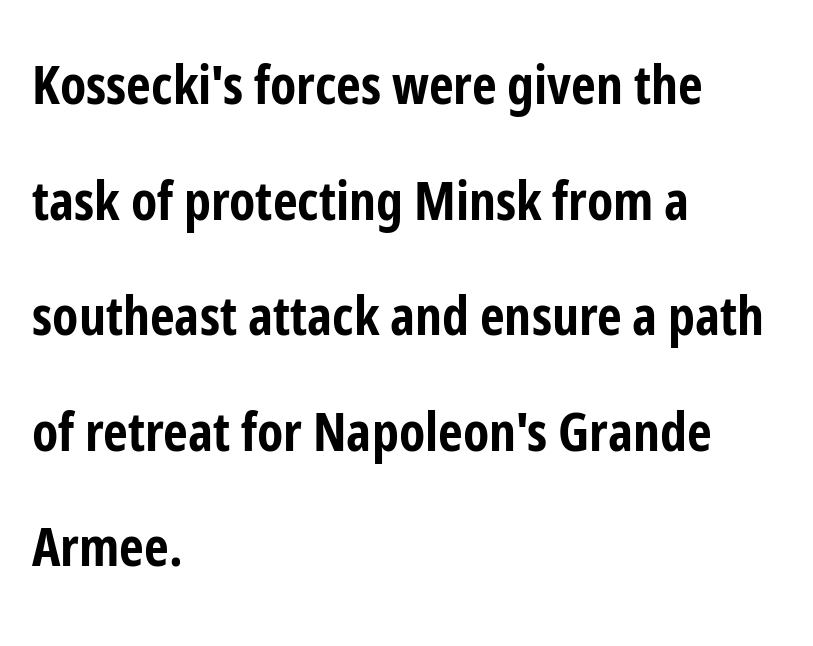
Q: Is the text bold? A: Yes.
Q: Is the text italic (slanted)? A: No, it is upright.
Q: Is the typeface a serif or a sans-serif typeface? A: Sans-serif.
Q: Is the text underlined? A: No.
Q: How is the paragraph aligned? A: Left-aligned.
Q: Is the spacing between letters normal or unusually wide? A: Normal.
Q: Is the spacing between lines tight, normal or loose? A: Loose.
Q: Width (condensed, normal, or wide)? A: Condensed.
Q: Stroke contrast? A: Low.
Q: x-height? A: Medium.
Q: Monospaced? A: No.
